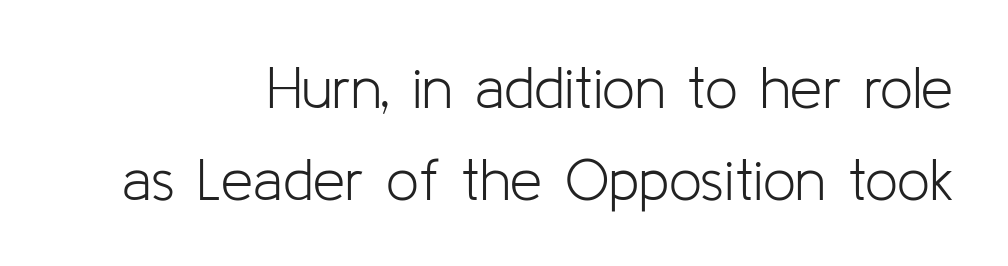
The horizontal fit of the characters is conventional and even. The line-height multiplier appears to be the usual default. The letters stand straight up with perfectly vertical stems. Is this a fixed-width face? No — the glyphs have proportional, varying widths. Stroke mass is kept to a normal reading level or below.
